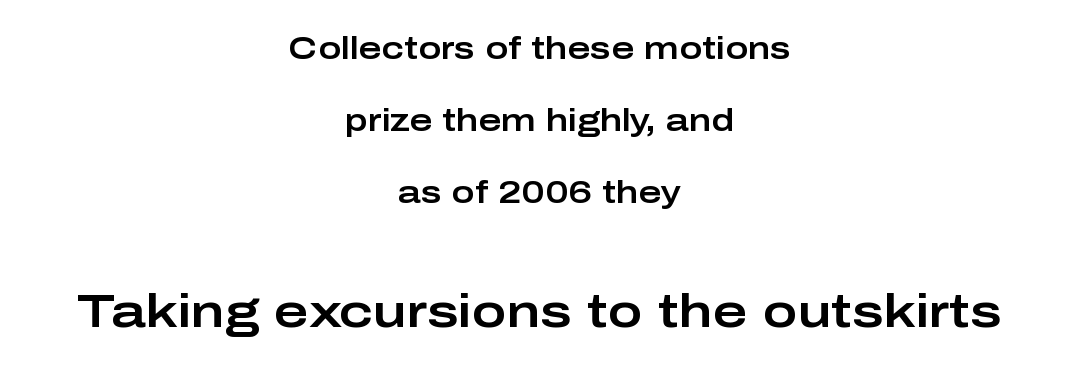
The image shows 47 px wide sans-serif type, upright; set centered, loose line spacing (2.33x), normal letter spacing, not underlined; the second (bottom) block is 1.52x larger; low stroke contrast and a medium x-height.
